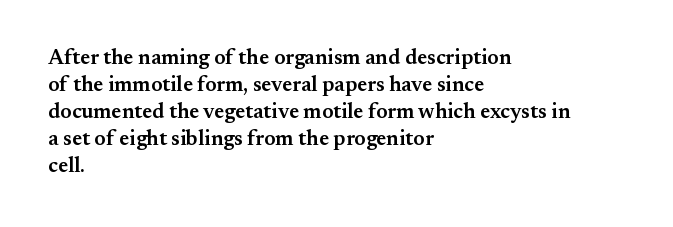
Q: Is the text bold? A: Semi-bold.
Q: Is the text italic (slanted)? A: No, it is upright.
Q: Is the text underlined? A: No.
Q: How is the paragraph aligned? A: Left-aligned.
Q: Is the spacing between letters normal or unusually wide? A: Normal.
Q: Is the spacing between lines tight, normal or loose? A: Normal.
